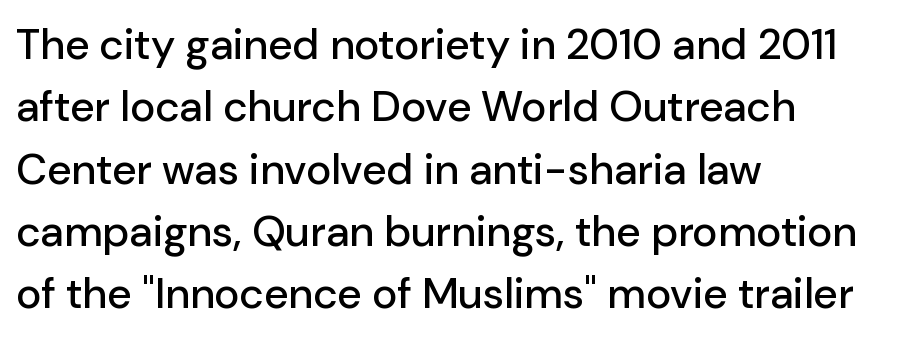
{"serif": "no", "italic": "no", "width": "normal", "stroke_contrast": "low", "x_height": "medium", "monospaced": "no", "underline": "no", "align": "left", "line_spacing": "normal", "line_spacing_ratio": 1.45, "letter_spacing": "normal", "letter_spacing_em": 0.0, "glyph_px": 43}
